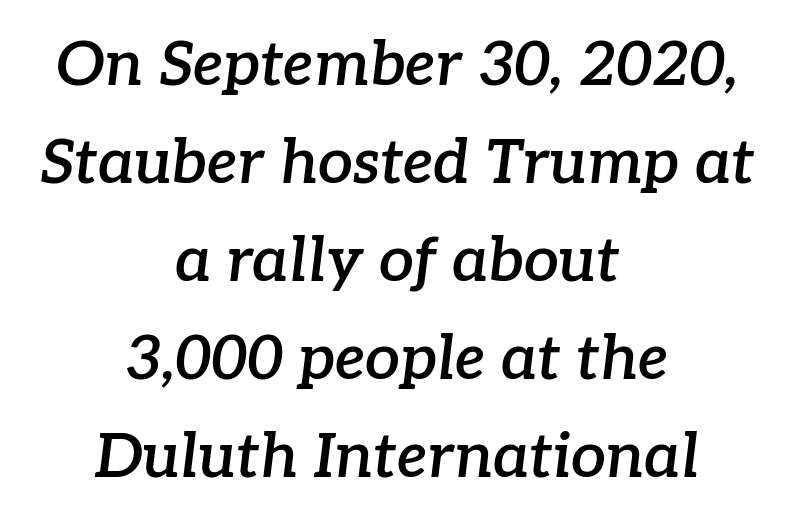
{"serif": "yes", "italic": "yes", "lean": "right", "slant_degrees": 7, "bold": "semi", "weight": "semibold", "width": "normal", "stroke_contrast": "low", "x_height": "medium", "monospaced": "no", "underline": "no", "align": "center", "line_spacing": "normal", "line_spacing_ratio": 1.58, "letter_spacing": "normal", "letter_spacing_em": 0.0, "glyph_px": 62}
